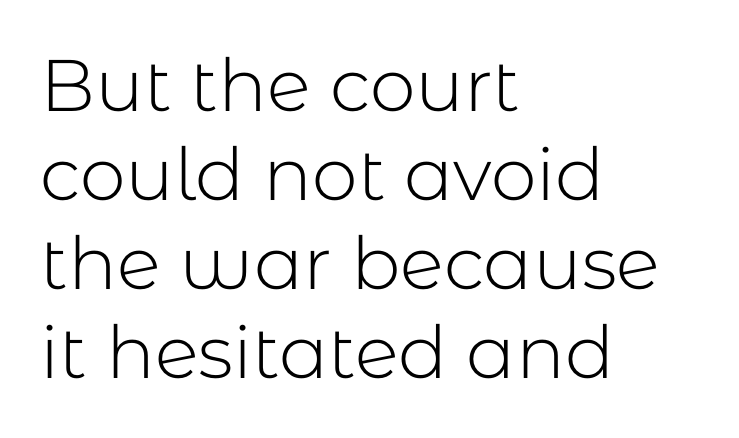
The image shows 73 px light sans-serif type, upright; set left-aligned, line spacing 1.22x, normal letter spacing, not underlined; low stroke contrast and a medium x-height.
